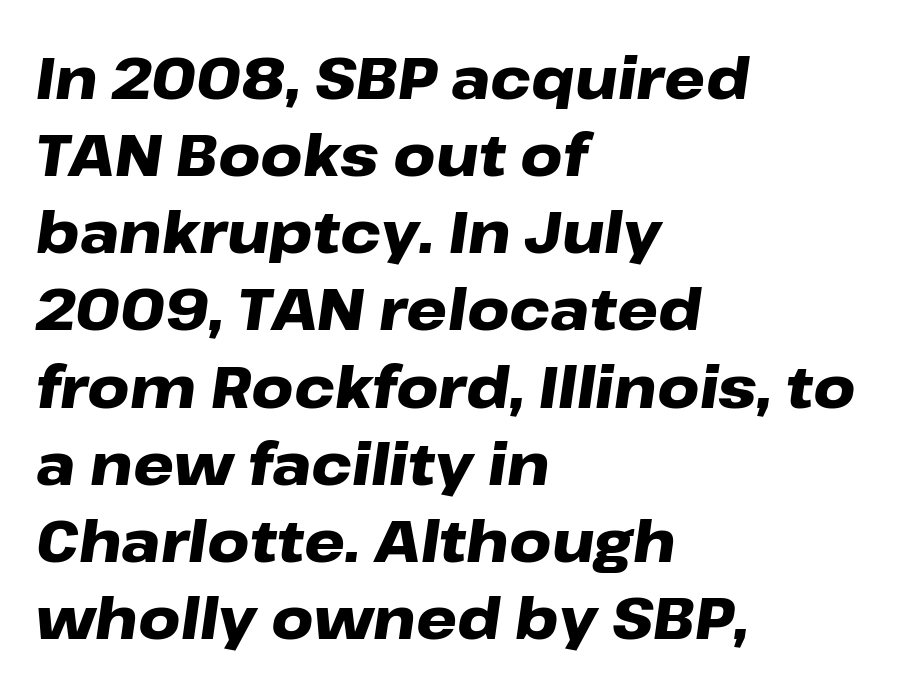
The image shows 58 px heavy, wide type, italic (leaning right); set left-aligned, normal line spacing (1.33x), normal letter spacing, not underlined; low stroke contrast and a medium x-height.
